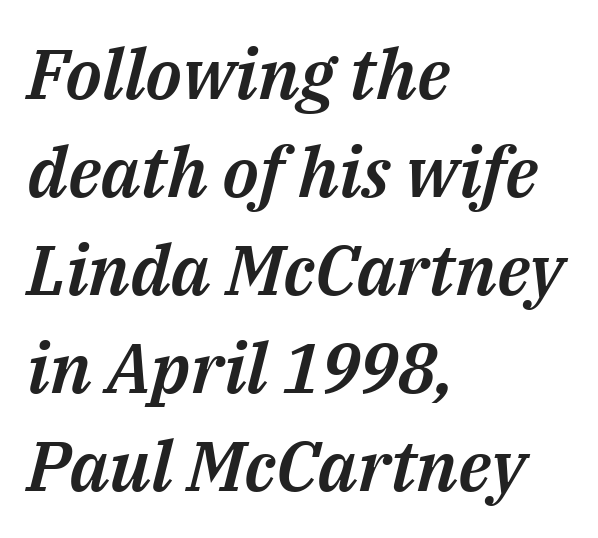
Q: Is the text italic (slanted)? A: Yes, it leans right by about 14 degrees.
Q: Is the text underlined? A: No.
Q: How is the paragraph aligned? A: Left-aligned.
Q: Is the spacing between letters normal or unusually wide? A: Normal.
Q: Is the spacing between lines tight, normal or loose? A: Normal.
Q: Width (condensed, normal, or wide)? A: Normal.
Q: Stroke contrast? A: Medium.
Q: x-height? A: Medium.
Q: Monospaced? A: No.
